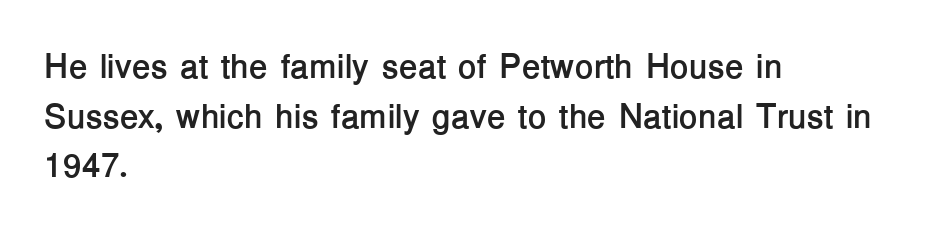
The image shows 34 px semibold sans-serif type, upright; set left-aligned, normal line spacing (1.46x), normal letter spacing, not underlined; low stroke contrast and a medium x-height.
